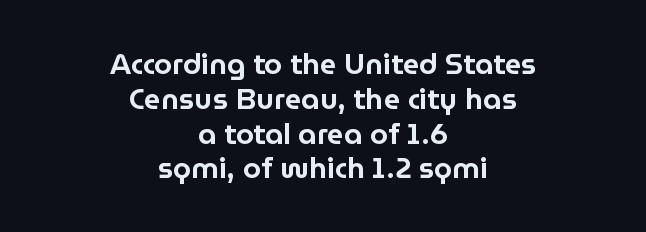
{"serif": "no", "italic": "no", "width": "normal", "stroke_contrast": "low", "x_height": "medium", "monospaced": "no", "underline": "no", "align": "center", "line_spacing_ratio": 1.2, "letter_spacing": "normal", "letter_spacing_em": 0.0, "glyph_px": 29}
